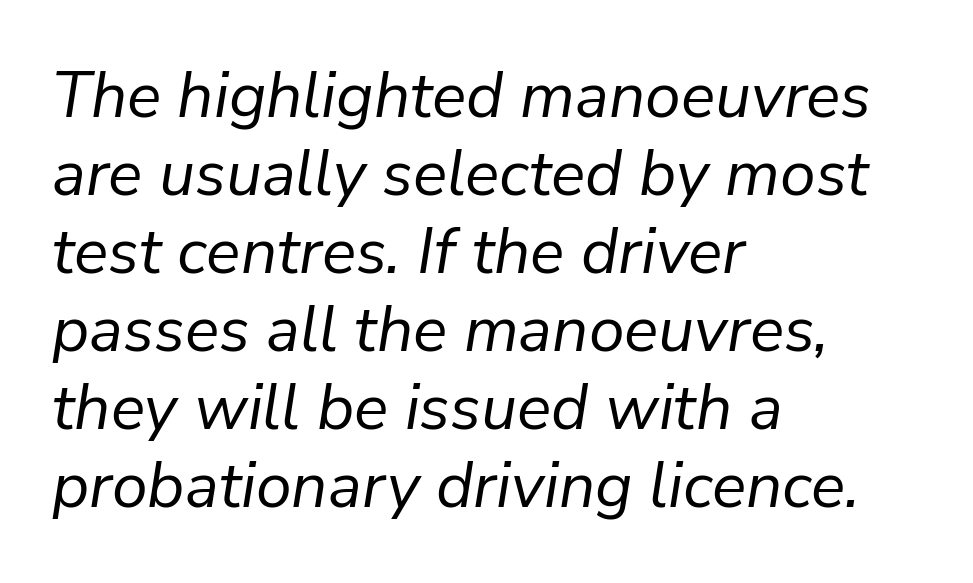
{"italic": "yes", "lean": "right", "slant_degrees": 9, "bold": "no", "weight": "regular", "width": "normal", "stroke_contrast": "low", "x_height": "medium", "monospaced": "no", "underline": "no", "align": "left", "line_spacing_ratio": 1.22, "letter_spacing": "normal", "letter_spacing_em": 0.0, "glyph_px": 64}
